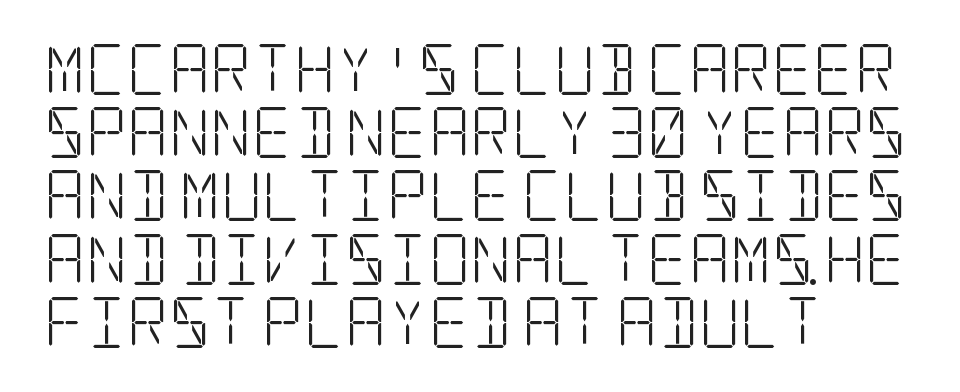
Font category for this specimen: serif. Descender tails drop into unmarked territory. The typeface has the unassuming heft of standard copy or less. Notice how the passage keeps a crisp vertical edge on the left only.
